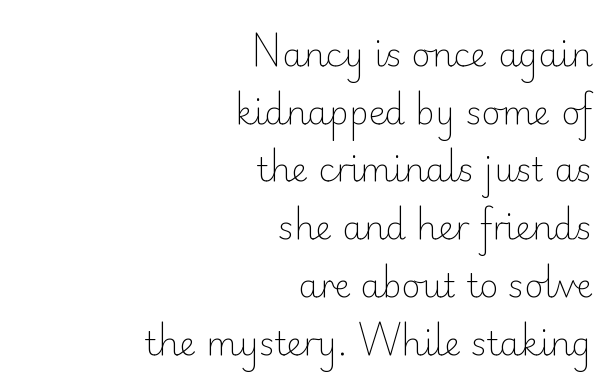
{"serif": "no", "italic": "no", "bold": "no", "weight": "light", "width": "normal", "stroke_contrast": "low", "x_height": "small", "monospaced": "no", "underline": "no", "align": "right", "line_spacing_ratio": 1.75, "letter_spacing": "normal", "letter_spacing_em": 0.0, "glyph_px": 33}
